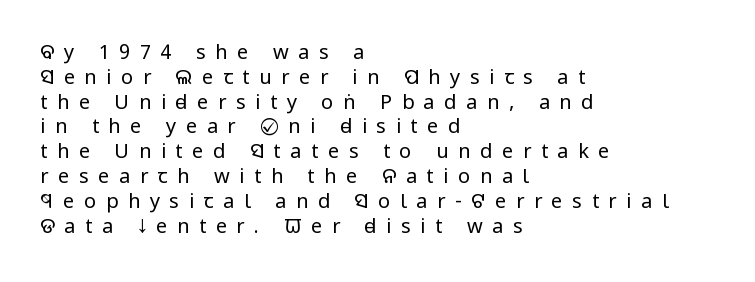
The image shows 20 px text type, upright; set left-aligned, line spacing 1.24x, unusually wide letter spacing (+0.48 em), not underlined.
